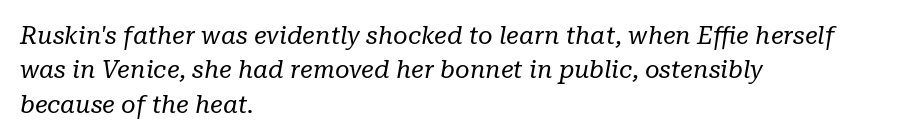
{"italic": "yes", "lean": "right", "slant_degrees": 10, "bold": "no", "underline": "no", "align": "left", "line_spacing": "normal", "line_spacing_ratio": 1.38, "letter_spacing": "normal", "letter_spacing_em": 0.0, "glyph_px": 25}
